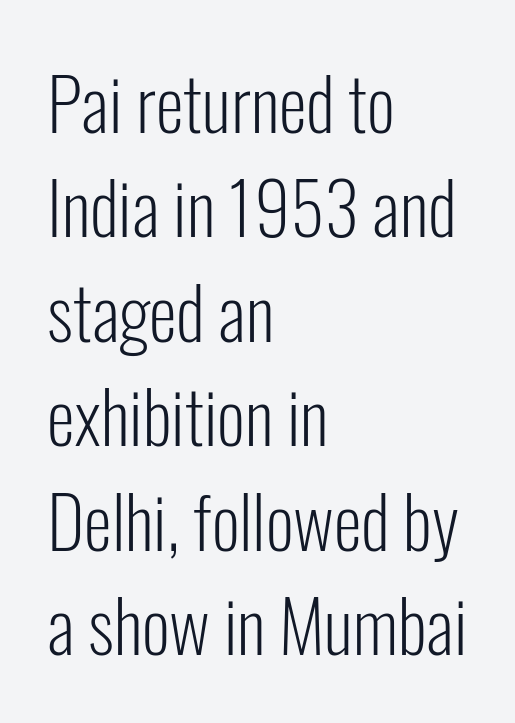
{"serif": "no", "italic": "no", "bold": "no", "weight": "light", "width": "condensed", "stroke_contrast": "low", "x_height": "medium", "monospaced": "no", "underline": "no", "align": "left", "line_spacing": "normal", "line_spacing_ratio": 1.45, "letter_spacing": "normal", "letter_spacing_em": 0.0, "glyph_px": 72}
